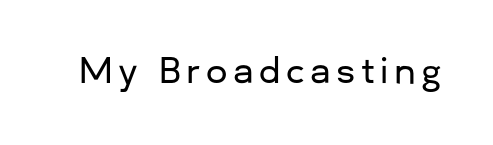
Character widths vary here, with narrow letters taking less room than wide ones. Observe the absence of serifs on each vertical stroke in this sample. This rendering features lettering with no underline. Nope, not italic — everything's standing straight.
